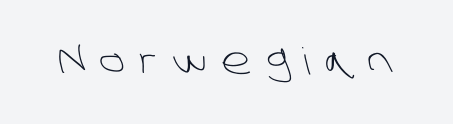
{"serif": "no", "bold": "no", "weight": "light", "width": "normal", "stroke_contrast": "low", "x_height": "large", "monospaced": "no", "underline": "no", "letter_spacing": "wide", "letter_spacing_em": 0.39, "glyph_px": 37}
